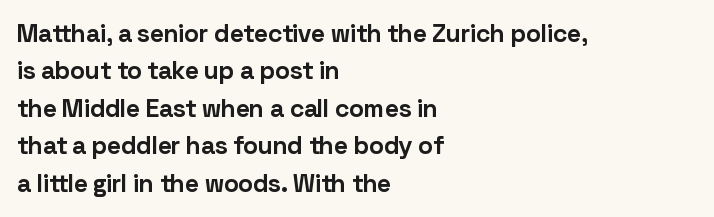
Baseline-to-baseline distance is the conventional proportion of letter height. The typesetter chose a ragged-right arrangement here. The zone under the glyphs is completely vacant. Typesetter's note: full bold, strokes at maximum text heaviness. In terms of posture, this sample is upright. The horizontal fit of the characters is conventional and even.
